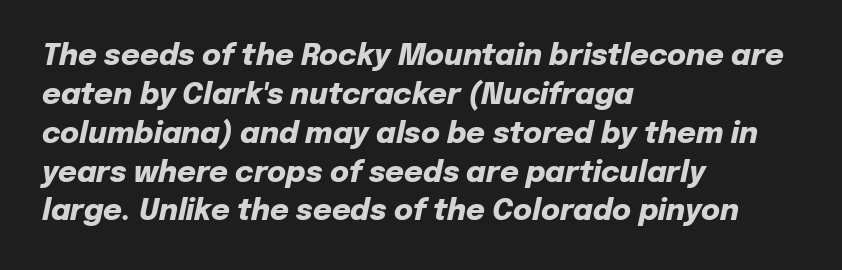
{"italic": "yes", "lean": "right", "slant_degrees": 12, "bold": "yes", "weight": "heavy", "width": "normal", "stroke_contrast": "low", "x_height": "medium", "monospaced": "no", "underline": "no", "align": "left", "line_spacing": "normal", "line_spacing_ratio": 1.34, "letter_spacing": "normal", "letter_spacing_em": 0.0, "glyph_px": 29}
